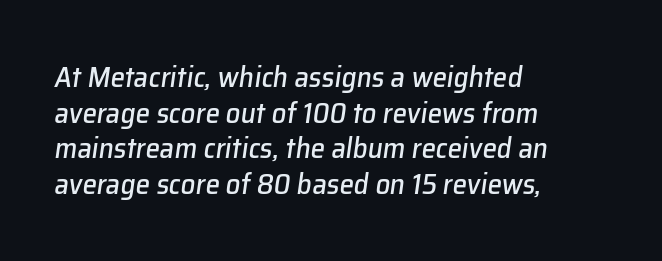
Here the designer chose a conventional face with non-uniform glyph widths. Bare-footed words on every line. The face used here is rendered with its standard letterfit. You can tell it's italic because the verticals aren't actually vertical.
